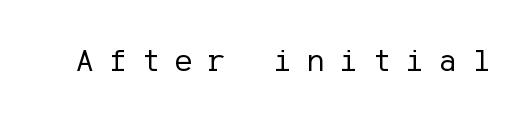
{"serif": "no", "italic": "no", "bold": "no", "weight": "regular", "width": "normal", "stroke_contrast": "low", "x_height": "medium", "underline": "no", "letter_spacing": "wide", "letter_spacing_em": 0.47, "glyph_px": 33}
